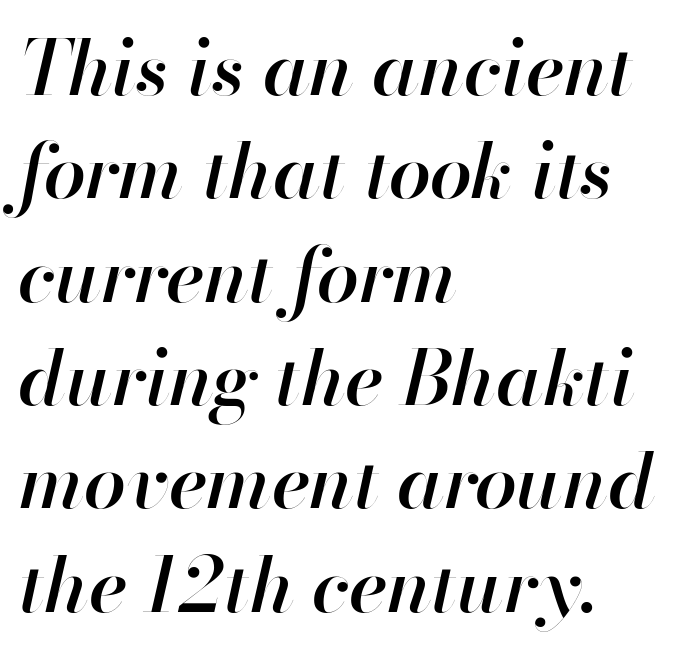
Q: Is the text bold? A: Semi-bold.
Q: Is the text italic (slanted)? A: Yes, it leans right by about 13 degrees.
Q: Is the text underlined? A: No.
Q: How is the paragraph aligned? A: Left-aligned.
Q: Is the spacing between letters normal or unusually wide? A: Normal.
Q: Is the spacing between lines tight, normal or loose? A: Normal.
Q: Width (condensed, normal, or wide)? A: Normal.
Q: Stroke contrast? A: High.
Q: x-height? A: Small.
Q: Monospaced? A: No.
